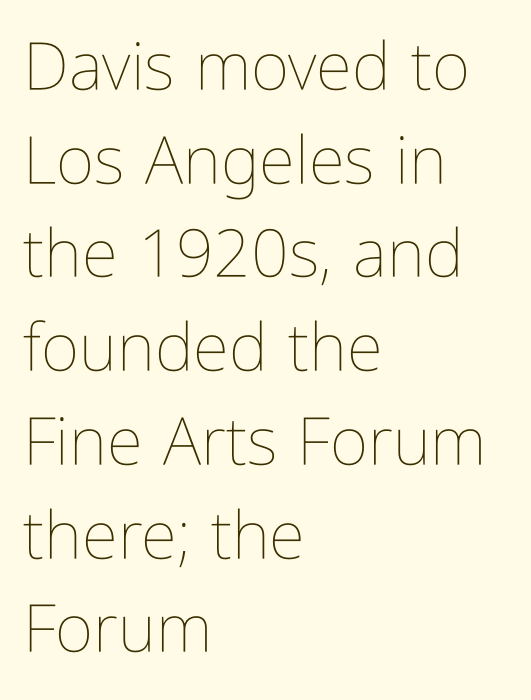
The image shows 66 px thin, condensed type, upright; set left-aligned, normal line spacing (1.42x), normal letter spacing, not underlined; low stroke contrast and a medium x-height.
